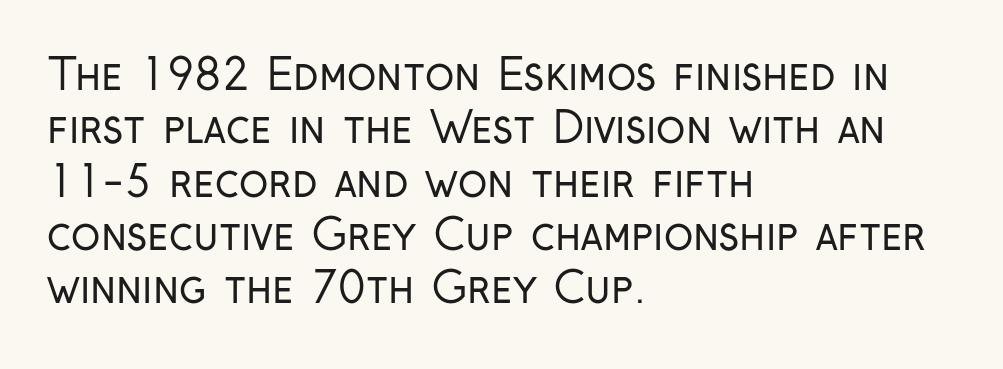
Here the designer chose a conventional face with non-uniform glyph widths. The ragged edge is on the right, which tells us the setting is flush left. Letterform terminals end flat and unadorned throughout the passage. Students, note that the glyphs here touch the page at normal intervals. The zone under the glyphs is completely vacant. Stem width sits at or under what a default text font uses.
